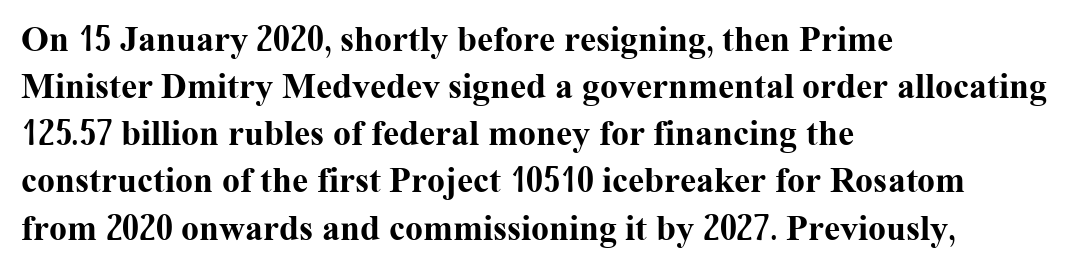
{"serif": "yes", "italic": "no", "bold": "yes", "weight": "bold", "width": "normal", "stroke_contrast": "medium", "x_height": "medium", "monospaced": "no", "underline": "no", "align": "left", "line_spacing": "normal", "line_spacing_ratio": 1.31, "letter_spacing": "normal", "letter_spacing_em": 0.0, "glyph_px": 36}
